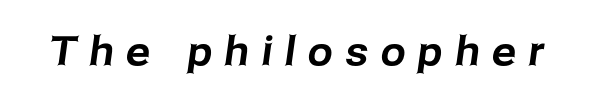
{"serif": "no", "width": "normal", "stroke_contrast": "low", "x_height": "medium", "monospaced": "no", "underline": "no", "letter_spacing": "wide", "letter_spacing_em": 0.31, "glyph_px": 40}
